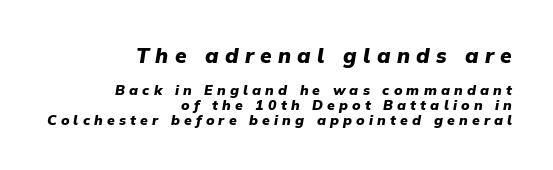
The image shows 21 px bold type, italic (leaning right); set right-aligned, tight line spacing (1.06x), unusually wide letter spacing (+0.3 em), not underlined; the first (top) block is 1.5x larger.
